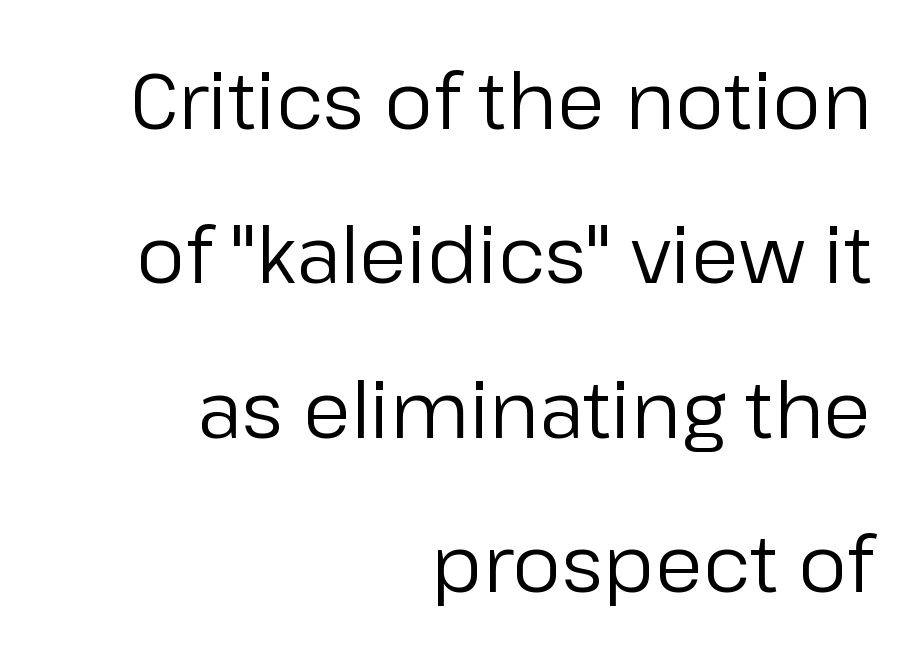
Nothing heavy about these letters — not bold at all. Quick note: not italic, upright. Has an underline been added? It has not. Line spacing here is loose. The passage shown is typed in a proportional face where columns would drift.
